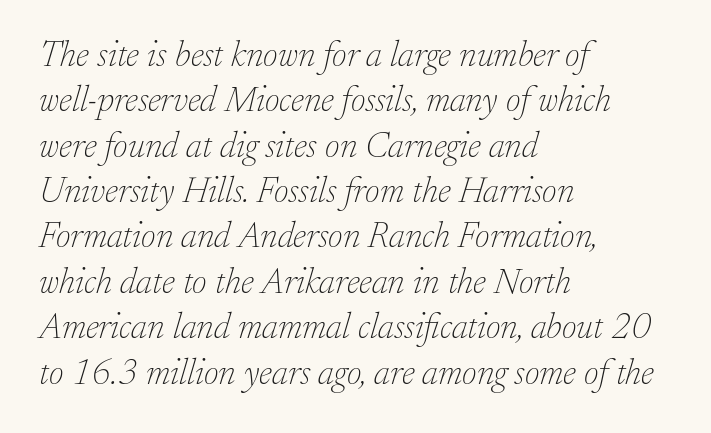
The image shows 36 px thin serif type, italic (leaning right); set left-aligned, normal line spacing (1.26x), normal letter spacing, not underlined; low stroke contrast and a small x-height.
